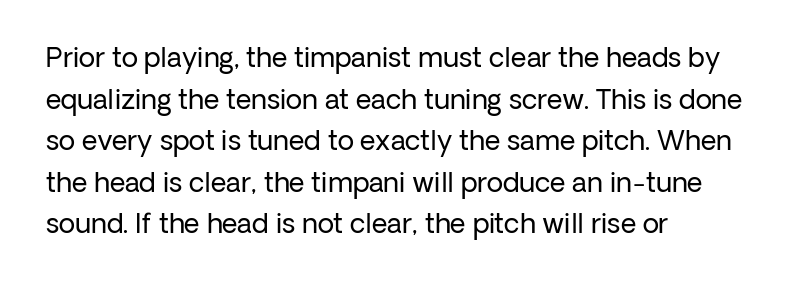
{"italic": "no", "bold": "no", "underline": "no", "align": "left", "line_spacing": "normal", "line_spacing_ratio": 1.54, "letter_spacing": "normal", "letter_spacing_em": 0.0, "glyph_px": 27}
